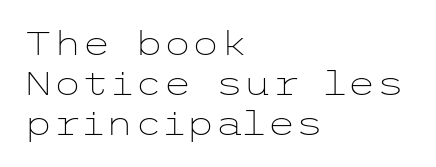
{"serif": "no", "italic": "no", "bold": "no", "weight": "light", "width": "wide", "stroke_contrast": "low", "x_height": "medium", "underline": "no", "align": "left", "line_spacing_ratio": 1.21, "letter_spacing": "normal", "letter_spacing_em": 0.0, "glyph_px": 33}
